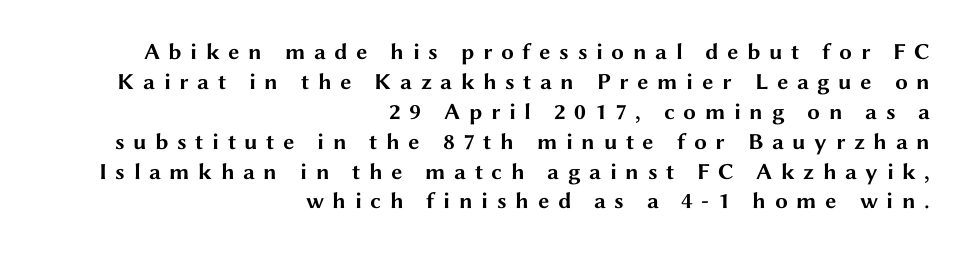
A normal amount of white space separates one row of letters from the next. Each glyph is drawn with heavy, bold strokes. The tracking reads as deliberately expanded to a designer's eye. Ordinary non-slanted type is in use. Short and long lines alike share a common ending point at right.
